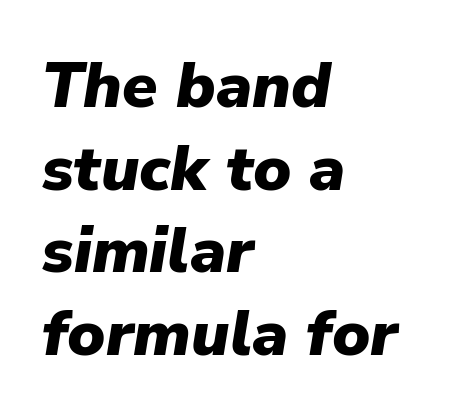
Q: Is the text bold? A: Yes.
Q: Is the text italic (slanted)? A: Yes, it leans right by about 9 degrees.
Q: Is the text underlined? A: No.
Q: How is the paragraph aligned? A: Left-aligned.
Q: Is the spacing between letters normal or unusually wide? A: Normal.
Q: Is the spacing between lines tight, normal or loose? A: Normal.
Q: Width (condensed, normal, or wide)? A: Normal.
Q: Stroke contrast? A: Low.
Q: x-height? A: Medium.
Q: Monospaced? A: No.
